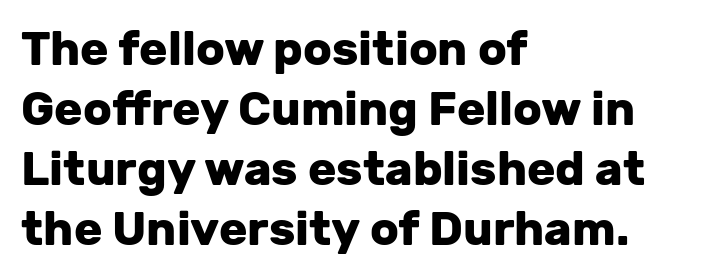
Typographic density is high because the face is bold. Vertical spacing — default. Type without underlining. The text was rendered using a sans face with plain stroke endings. A typesetter would call this proportional, since set widths differ per character. This sample uses an upright cut, with every glyph sitting square on the baseline.
